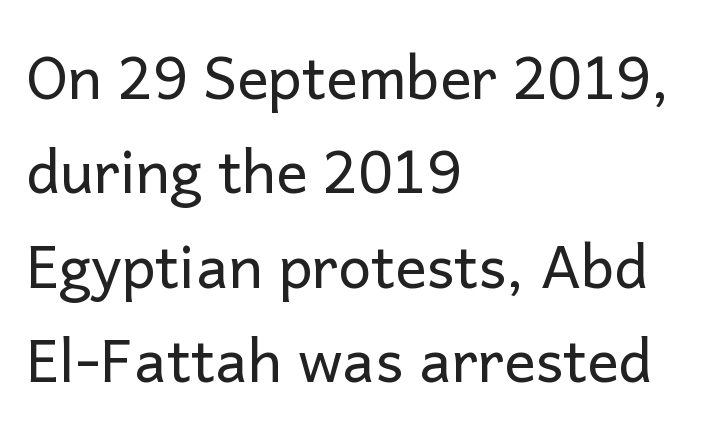
Q: Is the text bold? A: No.
Q: Is the text italic (slanted)? A: No, it is upright.
Q: Is the typeface a serif or a sans-serif typeface? A: Sans-serif.
Q: Is the text underlined? A: No.
Q: How is the paragraph aligned? A: Left-aligned.
Q: Is the spacing between letters normal or unusually wide? A: Normal.
Q: Is the spacing between lines tight, normal or loose? A: Normal.
Q: Width (condensed, normal, or wide)? A: Normal.
Q: Stroke contrast? A: Low.
Q: x-height? A: Medium.
Q: Monospaced? A: No.
